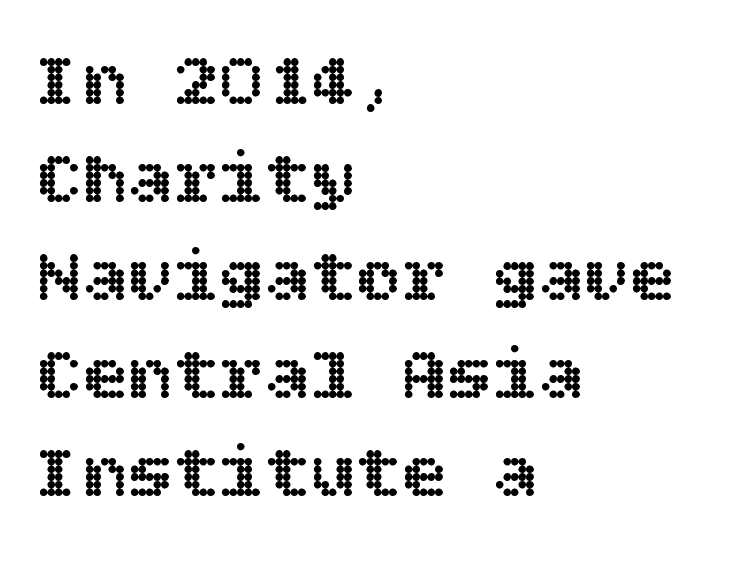
Unlike italic type, these characters show no tilt at all. Letter spacing: default. The rendering uses a moderate line-height, typical for paragraphs. Underlining? Definitely not there.
